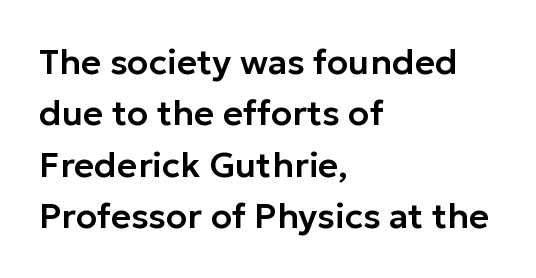
{"serif": "no", "italic": "no", "width": "normal", "stroke_contrast": "low", "x_height": "medium", "monospaced": "no", "underline": "no", "align": "left", "line_spacing": "normal", "line_spacing_ratio": 1.47, "letter_spacing": "normal", "letter_spacing_em": 0.0, "glyph_px": 35}
